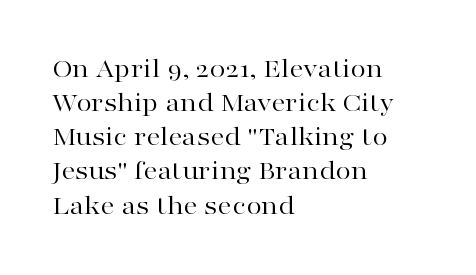
The image shows 28 px regular-weight, wide serif type, upright; set left-aligned, line spacing 1.22x, normal letter spacing, not underlined; high stroke contrast and a medium x-height.
